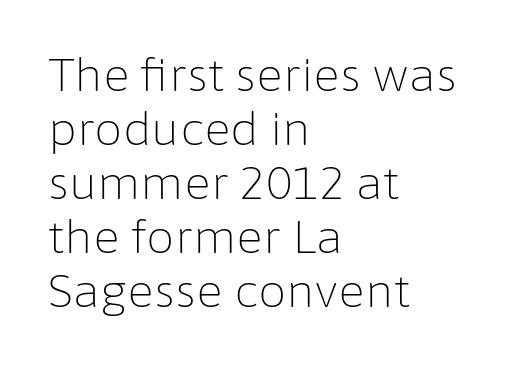
Q: Is the text bold? A: No.
Q: Is the text italic (slanted)? A: No, it is upright.
Q: Is the typeface a serif or a sans-serif typeface? A: Sans-serif.
Q: Is the text underlined? A: No.
Q: How is the paragraph aligned? A: Left-aligned.
Q: Is the spacing between letters normal or unusually wide? A: Normal.
Q: Width (condensed, normal, or wide)? A: Normal.
Q: Stroke contrast? A: Low.
Q: x-height? A: Medium.
Q: Monospaced? A: No.
